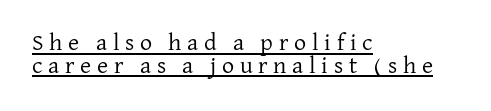
The image shows 24 px text type, upright; set left-aligned, tight line spacing (0.95x), unusually wide letter spacing (+0.24 em), underlined.
